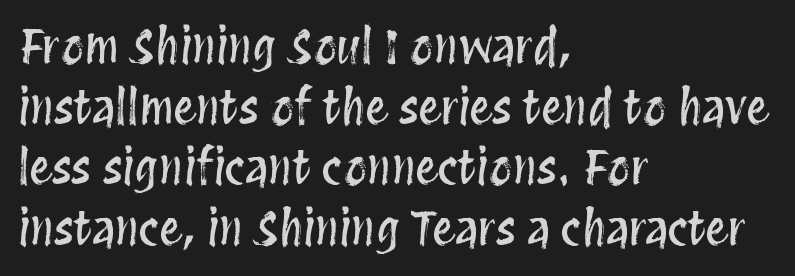
The image shows 46 px condensed type, upright; set left-aligned, normal line spacing (1.32x), normal letter spacing, not underlined; medium stroke contrast and a large x-height.
